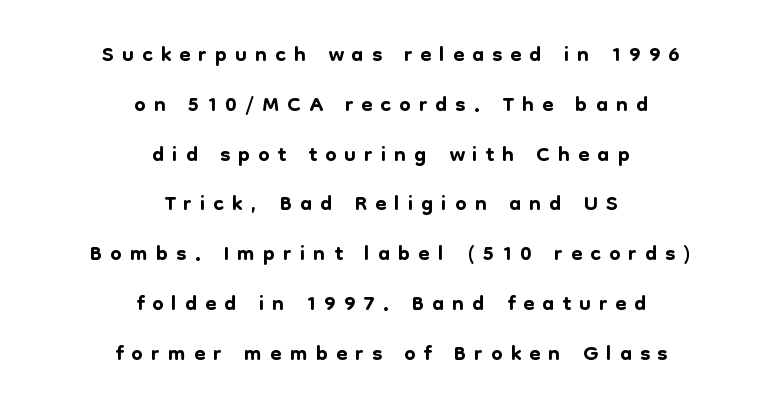
The image shows 33 px sans-serif type, upright; set centered, normal line spacing (1.51x), unusually wide letter spacing (+0.24 em), not underlined; low stroke contrast and a medium x-height.
